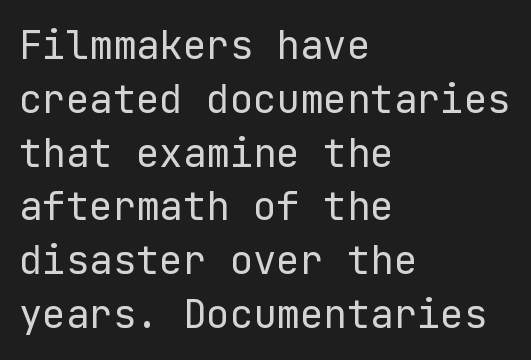
{"serif": "no", "italic": "no", "bold": "no", "weight": "regular", "width": "normal", "stroke_contrast": "low", "x_height": "medium", "underline": "no", "align": "left", "line_spacing": "normal", "line_spacing_ratio": 1.38, "letter_spacing": "normal", "letter_spacing_em": 0.0, "glyph_px": 39}
